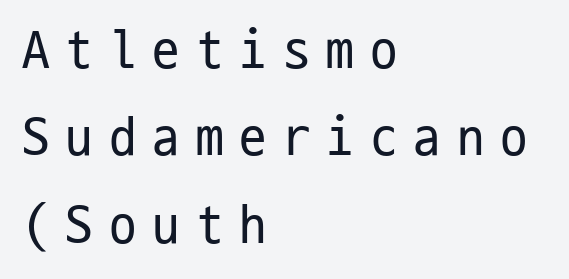
{"serif": "no", "italic": "no", "bold": "no", "weight": "regular", "width": "condensed", "stroke_contrast": "low", "x_height": "medium", "monospaced": "yes", "underline": "no", "align": "left", "line_spacing": "normal", "line_spacing_ratio": 1.59, "letter_spacing": "wide", "letter_spacing_em": 0.29, "glyph_px": 55}
